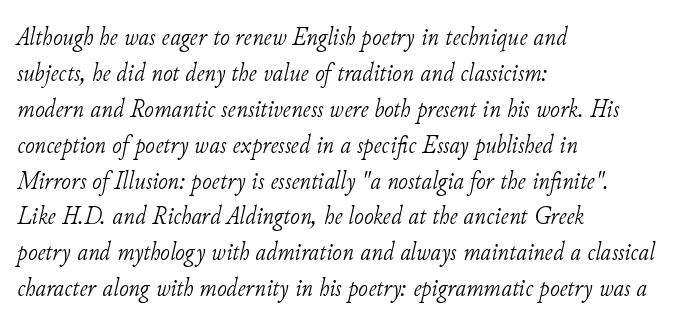
{"italic": "yes", "lean": "right", "slant_degrees": 11, "bold": "no", "underline": "no", "align": "left", "line_spacing": "normal", "line_spacing_ratio": 1.38, "letter_spacing": "normal", "letter_spacing_em": 0.0, "glyph_px": 26}
